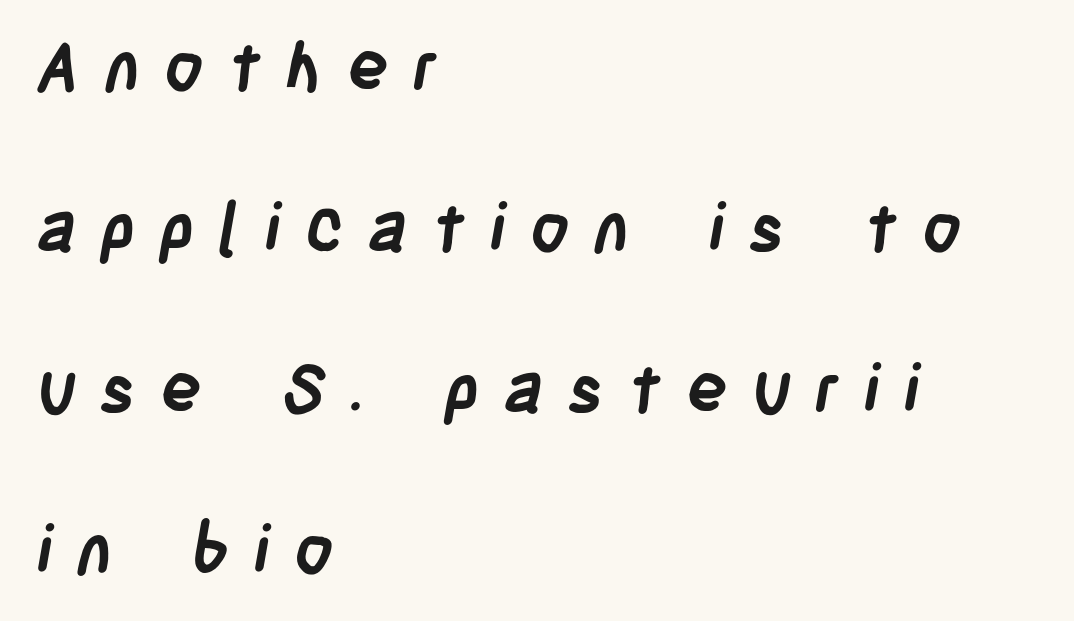
The image shows 68 px semibold, condensed sans-serif type; set left-aligned, loose line spacing (2.37x), unusually wide letter spacing (+0.36 em), not underlined; low stroke contrast and a large x-height.
